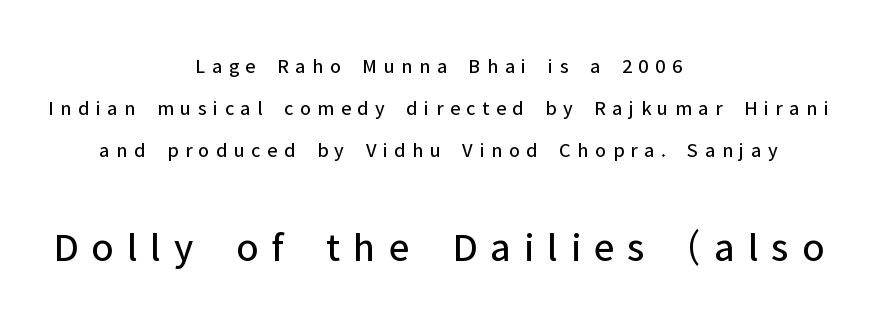
The image shows 42 px regular-weight sans-serif type, upright; set centered, loose line spacing (2.01x), unusually wide letter spacing (+0.31 em), not underlined; the second (bottom) block is 2.0x larger; low stroke contrast and a medium x-height.
